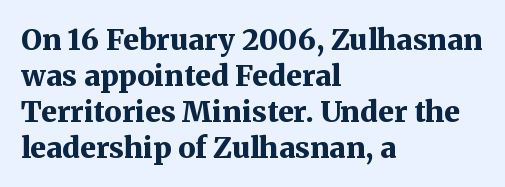
{"serif": "yes", "italic": "no", "bold": "yes", "weight": "bold", "width": "normal", "stroke_contrast": "medium", "x_height": "medium", "monospaced": "no", "underline": "no", "align": "left", "line_spacing_ratio": 1.24, "letter_spacing": "normal", "letter_spacing_em": 0.0, "glyph_px": 29}
